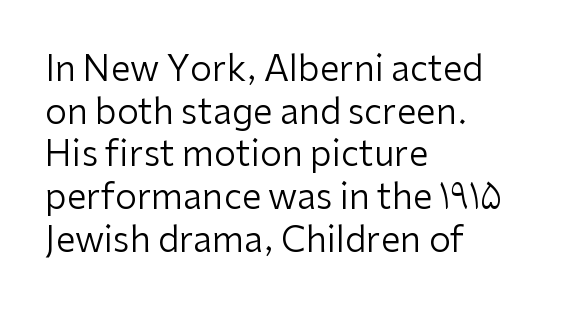
A classic flush-left, rag-right setting is used for this passage. Students, note that the glyphs here touch the page at normal intervals. The rendering uses natural spacing where letterforms have individual widths. Check under the words: just untouched page.
